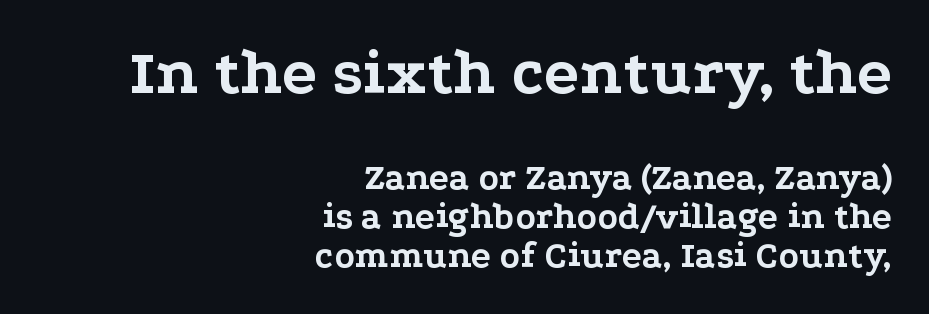
Q: Is the text bold? A: Yes.
Q: Is the text italic (slanted)? A: No, it is upright.
Q: Is the typeface a serif or a sans-serif typeface? A: Serif.
Q: Is the text underlined? A: No.
Q: How is the paragraph aligned? A: Right-aligned.
Q: Is the spacing between letters normal or unusually wide? A: Normal.
Q: Is the spacing between lines tight, normal or loose? A: Tight.
Q: Which block of text is set in a larger size, the first (top) or the second (bottom)? A: The first (top) one.
Q: Width (condensed, normal, or wide)? A: Wide.
Q: Stroke contrast? A: Low.
Q: x-height? A: Medium.
Q: Monospaced? A: No.
